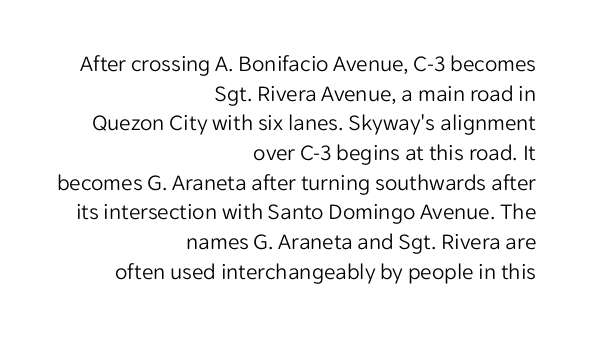
The image shows 23 px text type, upright; set right-aligned, normal line spacing (1.29x), normal letter spacing, not underlined.
